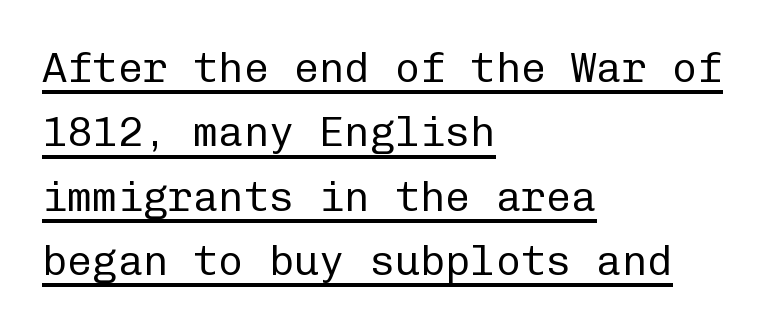
Q: Is the text bold? A: No.
Q: Is the text italic (slanted)? A: No, it is upright.
Q: Is the typeface a serif or a sans-serif typeface? A: Sans-serif.
Q: Is the text underlined? A: Yes.
Q: How is the paragraph aligned? A: Left-aligned.
Q: Is the spacing between letters normal or unusually wide? A: Normal.
Q: Is the spacing between lines tight, normal or loose? A: Normal.
Q: Width (condensed, normal, or wide)? A: Normal.
Q: Stroke contrast? A: Low.
Q: x-height? A: Medium.
Q: Monospaced? A: Yes.
